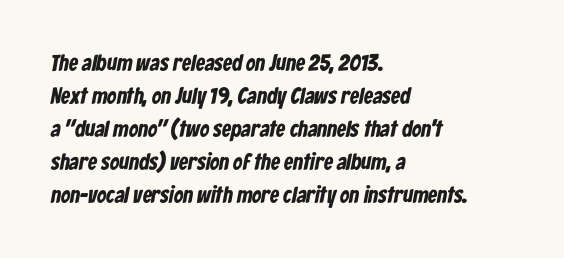
{"bold": "yes", "underline": "no", "align": "left", "line_spacing": "normal", "line_spacing_ratio": 1.43, "letter_spacing": "normal", "letter_spacing_em": 0.0, "glyph_px": 23}
